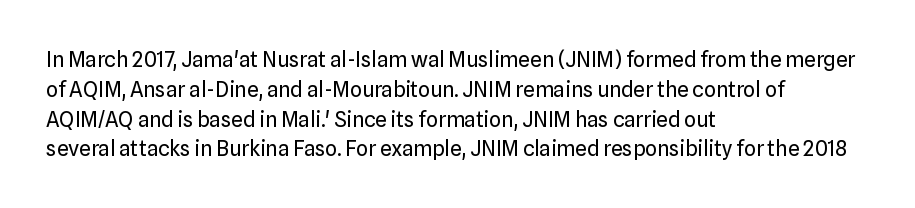
Q: Is the text bold? A: No.
Q: Is the text italic (slanted)? A: No, it is upright.
Q: Is the text underlined? A: No.
Q: How is the paragraph aligned? A: Left-aligned.
Q: Is the spacing between letters normal or unusually wide? A: Normal.
Q: Is the spacing between lines tight, normal or loose? A: Normal.
